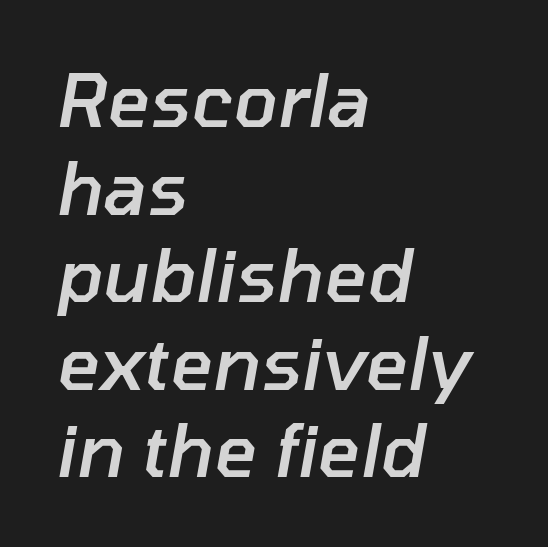
Proportional: the letters do not fall into vertical columns. Check under the words: just untouched page. Its strokes are somewhat broadened, the hallmark of semibold type. Would a proofreader flag this as italicized? Yes.
